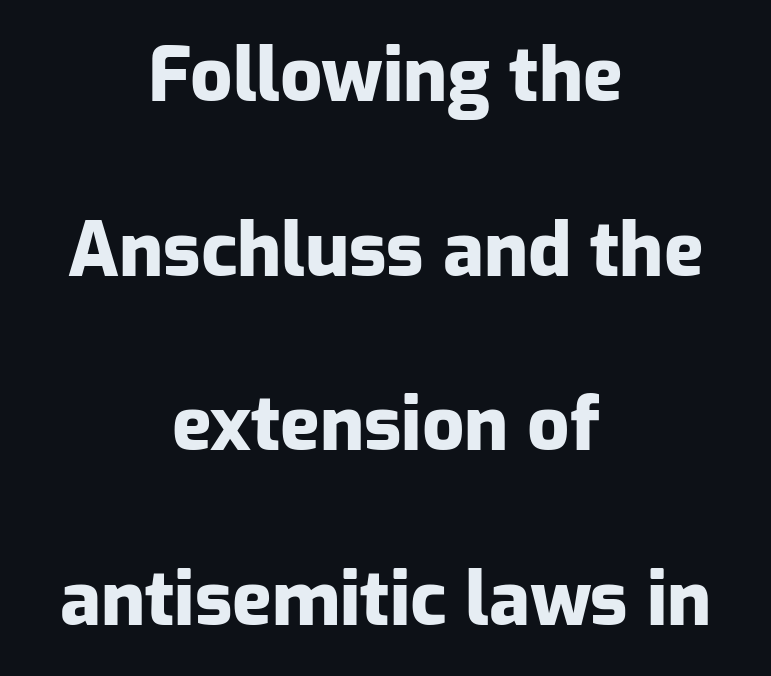
This is sans-serif lettering, the kind often seen on screens and signage. On the weight axis this lands at bold, roughly 700. Unmarked baselines from the first word to the last. No extra tracking has been applied to these lines. These lines stack symmetrically, like a column narrowing and widening about its center.
